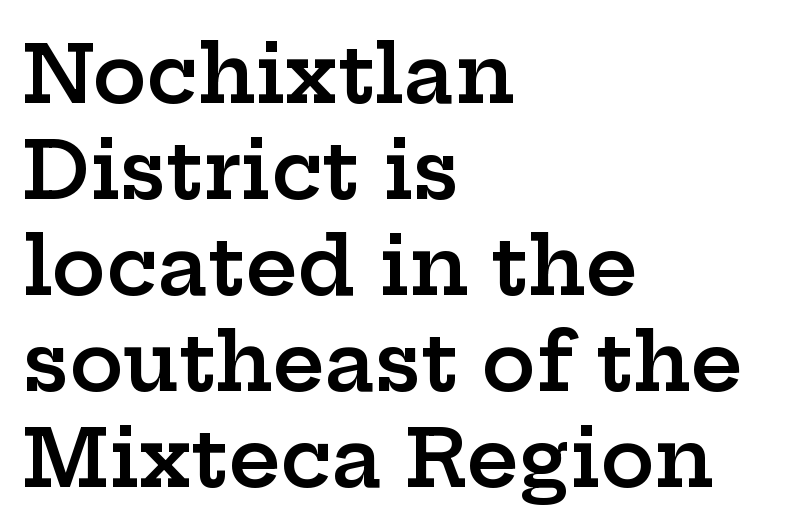
Q: Is the text bold? A: Semi-bold.
Q: Is the text italic (slanted)? A: No, it is upright.
Q: Is the typeface a serif or a sans-serif typeface? A: Serif.
Q: Is the text underlined? A: No.
Q: How is the paragraph aligned? A: Left-aligned.
Q: Is the spacing between letters normal or unusually wide? A: Normal.
Q: Width (condensed, normal, or wide)? A: Wide.
Q: Stroke contrast? A: Low.
Q: x-height? A: Medium.
Q: Monospaced? A: No.
